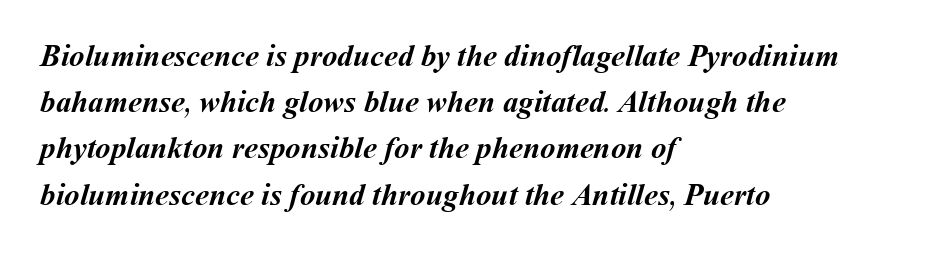
Q: Is the text bold? A: Yes.
Q: Is the text underlined? A: No.
Q: How is the paragraph aligned? A: Left-aligned.
Q: Is the spacing between letters normal or unusually wide? A: Normal.
Q: Is the spacing between lines tight, normal or loose? A: Normal.
Q: Width (condensed, normal, or wide)? A: Normal.
Q: Stroke contrast? A: Medium.
Q: x-height? A: Medium.
Q: Monospaced? A: No.
